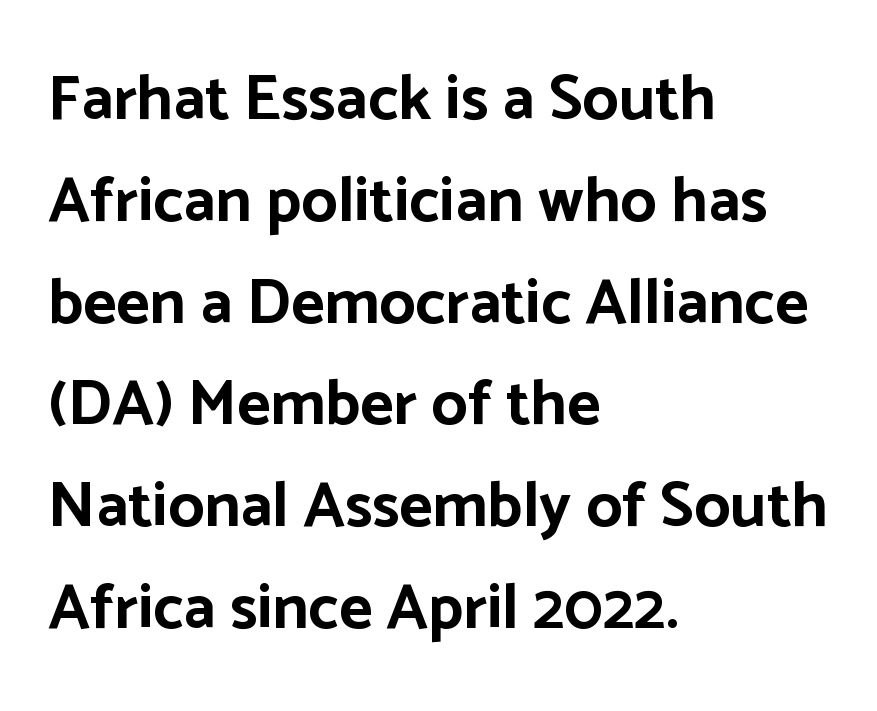
Q: Is the text bold? A: Yes.
Q: Is the text italic (slanted)? A: No, it is upright.
Q: Is the typeface a serif or a sans-serif typeface? A: Sans-serif.
Q: Is the text underlined? A: No.
Q: How is the paragraph aligned? A: Left-aligned.
Q: Is the spacing between letters normal or unusually wide? A: Normal.
Q: Is the spacing between lines tight, normal or loose? A: Normal.
Q: Width (condensed, normal, or wide)? A: Normal.
Q: Stroke contrast? A: Low.
Q: x-height? A: Medium.
Q: Monospaced? A: No.
